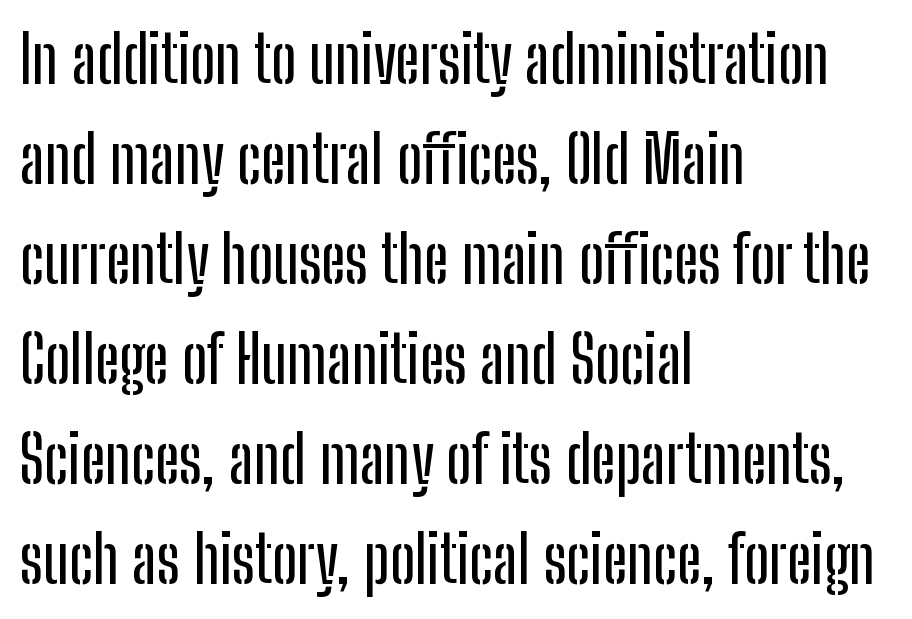
Q: Is the text italic (slanted)? A: No, it is upright.
Q: Is the typeface a serif or a sans-serif typeface? A: Sans-serif.
Q: Is the text underlined? A: No.
Q: How is the paragraph aligned? A: Left-aligned.
Q: Is the spacing between letters normal or unusually wide? A: Normal.
Q: Is the spacing between lines tight, normal or loose? A: Normal.
Q: Width (condensed, normal, or wide)? A: Condensed.
Q: Stroke contrast? A: Low.
Q: x-height? A: Medium.
Q: Monospaced? A: No.
